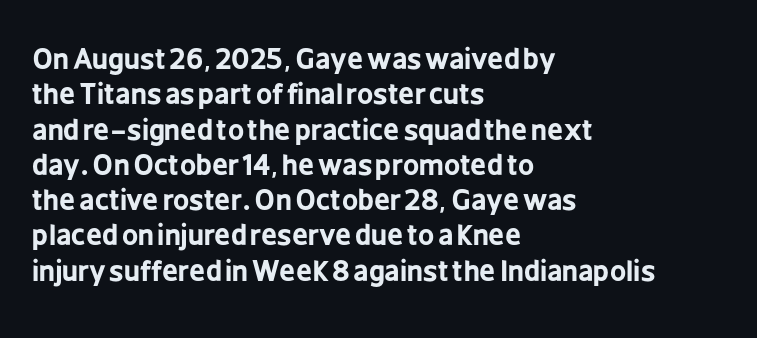
Note the varied advance widths — an 'i' is clearly narrower than an 'm'. How would I describe the line gaps? Plain and ordinary. Is the letter spacing exaggerated? No — it looks like the ordinary default. The string is rendered with underlining switched off. Does the weight exceed regular? Yes, all the way to bold.
